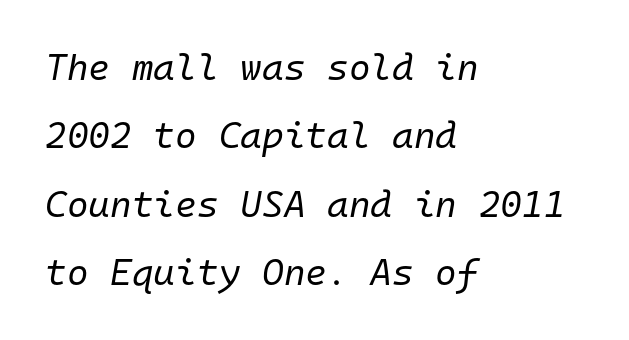
Only glyphs here, with clear space below each row. Looks like terminal output: every glyph gets an equal slot. The rendering anchors every line to the left-hand side. These glyphs show unthickened strokes, regular width or finer.
